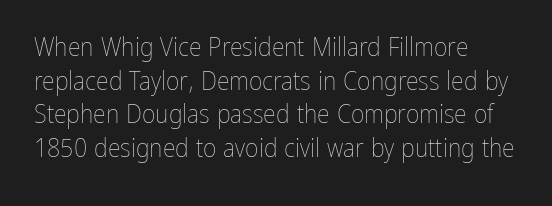
Interline gaps are of average width in this sample. In terms of posture, this sample is upright. Teacher's note: observe the even left margin — that is flush-left alignment. The cut favours lightness, reaching ordinary text weight at its darkest.
